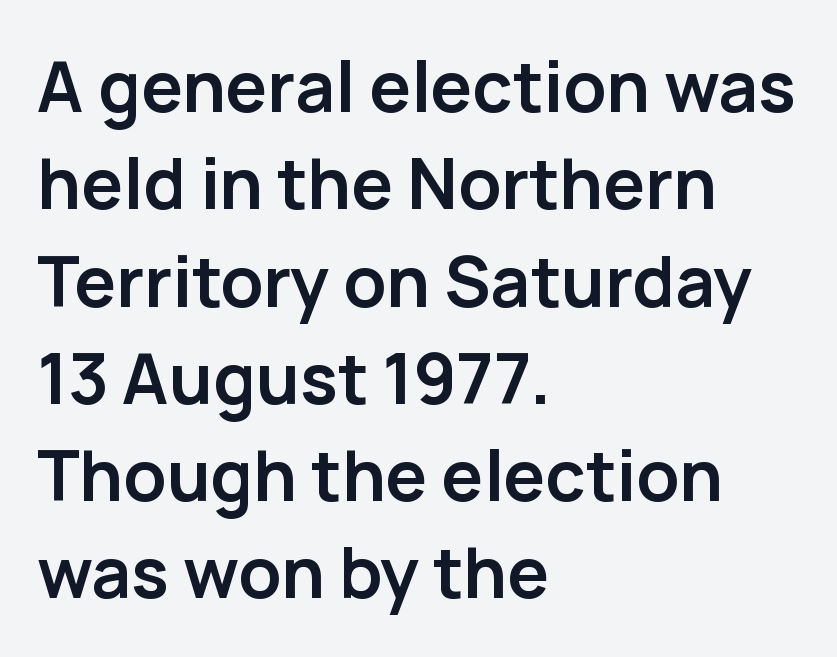
{"serif": "no", "italic": "no", "bold": "yes", "weight": "semibold", "width": "normal", "stroke_contrast": "low", "x_height": "medium", "monospaced": "no", "underline": "no", "align": "left", "line_spacing": "normal", "line_spacing_ratio": 1.39, "letter_spacing": "normal", "letter_spacing_em": 0.0, "glyph_px": 70}
